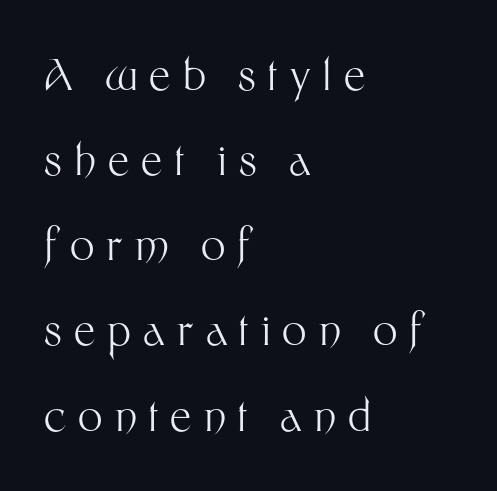
{"serif": "no", "italic": "no", "bold": "no", "weight": "light", "width": "normal", "stroke_contrast": "medium", "x_height": "medium", "monospaced": "no", "underline": "no", "align": "left", "line_spacing": "loose", "line_spacing_ratio": 1.98, "letter_spacing": "wide", "letter_spacing_em": 0.28, "glyph_px": 43}
